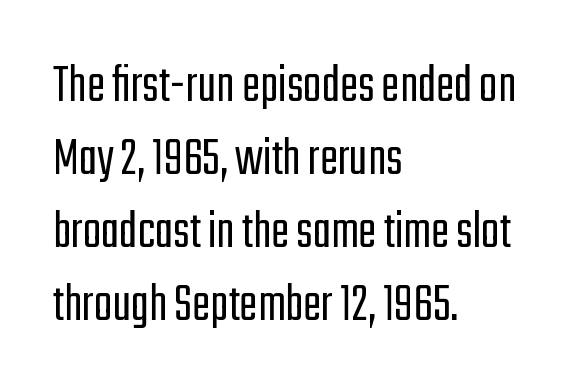
The image shows 55 px light, condensed sans-serif type, upright; set left-aligned, normal line spacing (1.33x), normal letter spacing, not underlined; low stroke contrast and a medium x-height.
